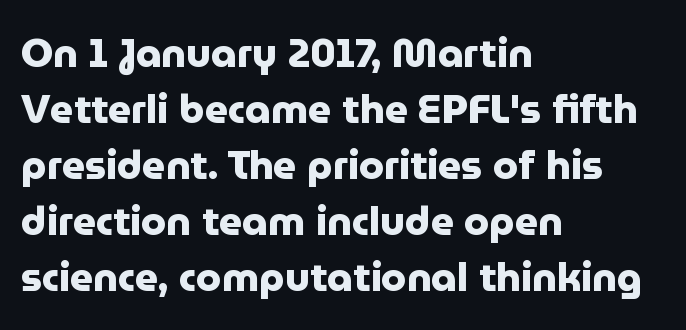
Q: Is the text bold? A: Yes.
Q: Is the text italic (slanted)? A: No, it is upright.
Q: Is the typeface a serif or a sans-serif typeface? A: Sans-serif.
Q: Is the text underlined? A: No.
Q: How is the paragraph aligned? A: Left-aligned.
Q: Is the spacing between letters normal or unusually wide? A: Normal.
Q: Is the spacing between lines tight, normal or loose? A: Normal.
Q: Width (condensed, normal, or wide)? A: Normal.
Q: Stroke contrast? A: Low.
Q: x-height? A: Medium.
Q: Monospaced? A: No.
